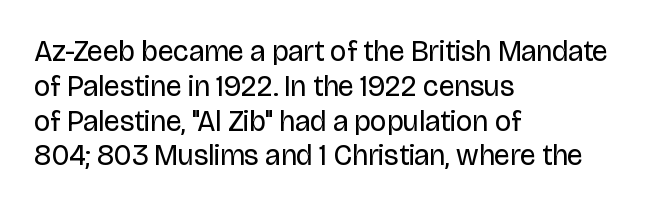
Q: Is the text bold? A: No.
Q: Is the text italic (slanted)? A: No, it is upright.
Q: Is the typeface a serif or a sans-serif typeface? A: Sans-serif.
Q: Is the text underlined? A: No.
Q: How is the paragraph aligned? A: Left-aligned.
Q: Is the spacing between letters normal or unusually wide? A: Normal.
Q: Width (condensed, normal, or wide)? A: Normal.
Q: Stroke contrast? A: Low.
Q: x-height? A: Large.
Q: Monospaced? A: No.
